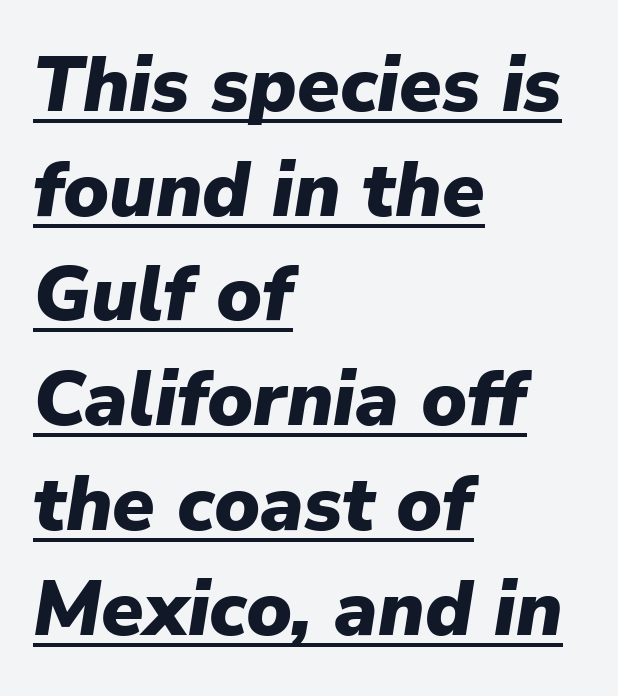
Q: Is the text bold? A: Yes.
Q: Is the text italic (slanted)? A: Yes, it leans right by about 9 degrees.
Q: Is the text underlined? A: Yes.
Q: How is the paragraph aligned? A: Left-aligned.
Q: Is the spacing between letters normal or unusually wide? A: Normal.
Q: Is the spacing between lines tight, normal or loose? A: Normal.
Q: Width (condensed, normal, or wide)? A: Normal.
Q: Stroke contrast? A: Low.
Q: x-height? A: Medium.
Q: Monospaced? A: No.
